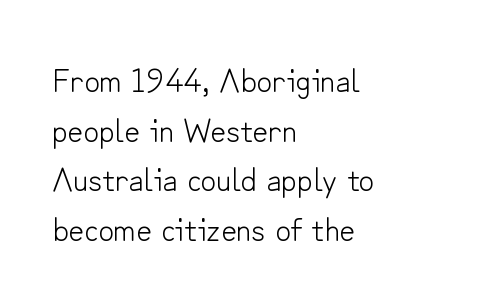
{"serif": "no", "italic": "no", "bold": "no", "weight": "light", "width": "normal", "stroke_contrast": "low", "x_height": "small", "monospaced": "no", "underline": "no", "align": "left", "line_spacing": "normal", "line_spacing_ratio": 1.46, "letter_spacing": "normal", "letter_spacing_em": 0.0, "glyph_px": 34}
